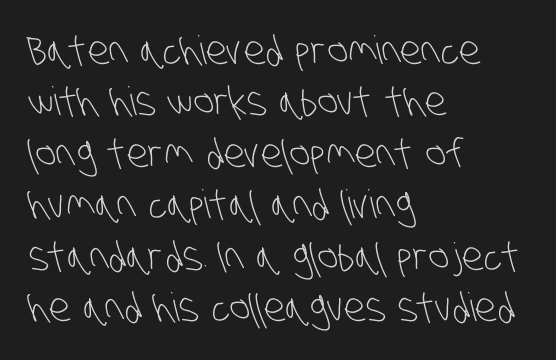
The image shows 39 px light, condensed sans-serif type; set left-aligned, normal line spacing (1.32x), normal letter spacing, not underlined; low stroke contrast and a large x-height.
